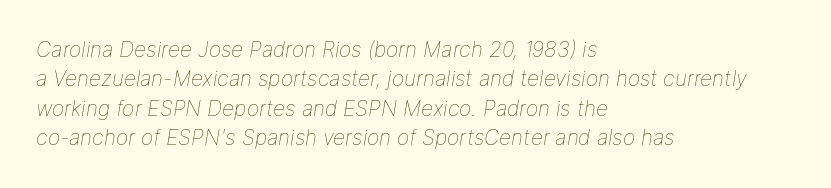
In terms of letterspacing, this is plain default setting. Descenders are the only things crossing below the line. Every character sits at an angle, as italics do. Is the block centered? No — it sits flush against the left margin. Stems here are at most as thick as an everyday book face.
